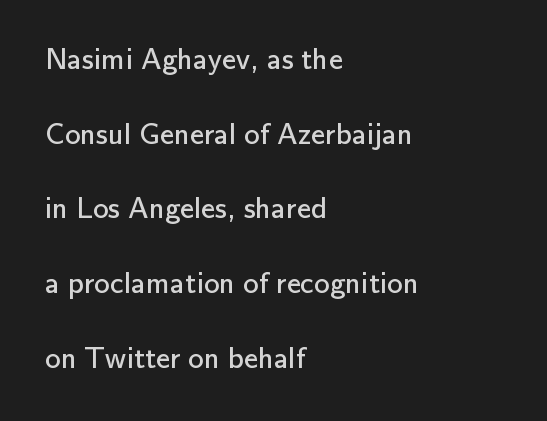
The image shows 31 px regular-weight sans-serif type, upright; set left-aligned, loose line spacing (2.41x), normal letter spacing, not underlined; low stroke contrast and a small x-height.
